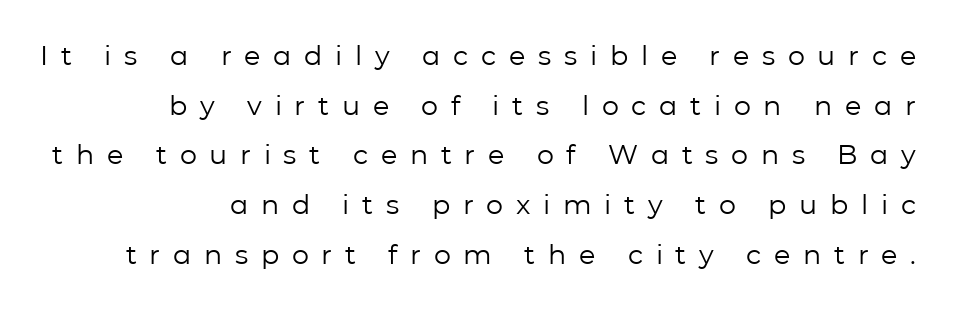
The image shows 27 px text type, upright; set right-aligned, line spacing 1.84x, unusually wide letter spacing (+0.47 em), not underlined.
